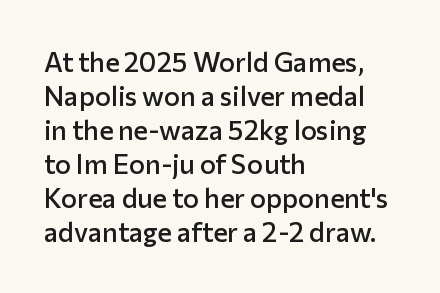
Q: Is the text bold? A: Semi-bold.
Q: Is the text italic (slanted)? A: No, it is upright.
Q: Is the text underlined? A: No.
Q: How is the paragraph aligned? A: Left-aligned.
Q: Is the spacing between letters normal or unusually wide? A: Normal.
Q: Is the spacing between lines tight, normal or loose? A: Normal.
